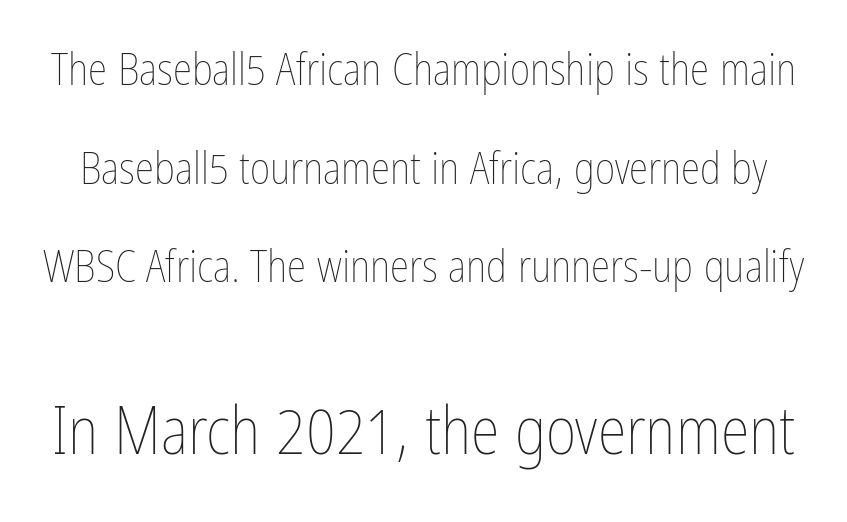
The image shows 66 px thin, condensed type, upright; set loose line spacing (2.24x), normal letter spacing, not underlined; the second (bottom) block is 1.5x larger; low stroke contrast and a medium x-height.
